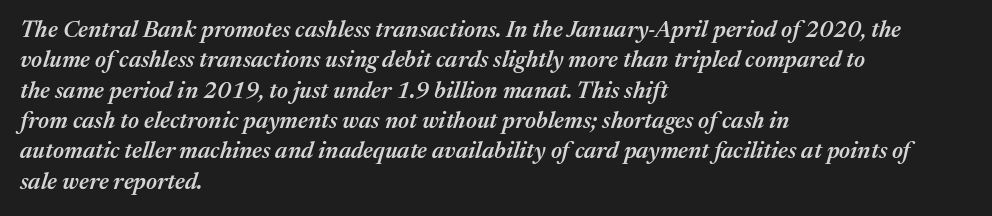
The ragged edge is on the right, which tells us the setting is flush left. Notice how descenders clear the ascenders below comfortably — that's standard leading. Weight: semibold (demi). Posture: slanted. Does extra space separate the letters? No, they use regular spacing.
